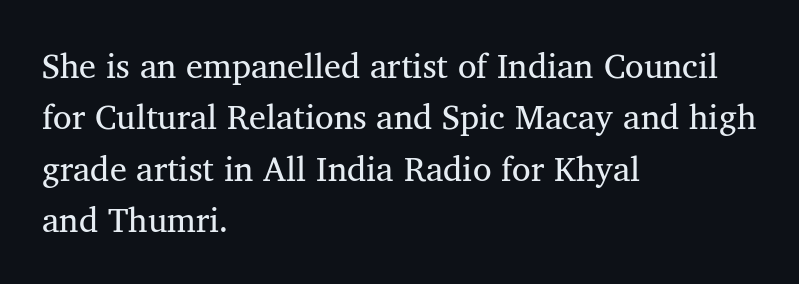
Q: Is the text bold? A: No.
Q: Is the text italic (slanted)? A: No, it is upright.
Q: Is the typeface a serif or a sans-serif typeface? A: Serif.
Q: Is the text underlined? A: No.
Q: How is the paragraph aligned? A: Left-aligned.
Q: Is the spacing between letters normal or unusually wide? A: Normal.
Q: Is the spacing between lines tight, normal or loose? A: Normal.
Q: Width (condensed, normal, or wide)? A: Normal.
Q: Stroke contrast? A: Medium.
Q: x-height? A: Medium.
Q: Monospaced? A: No.
